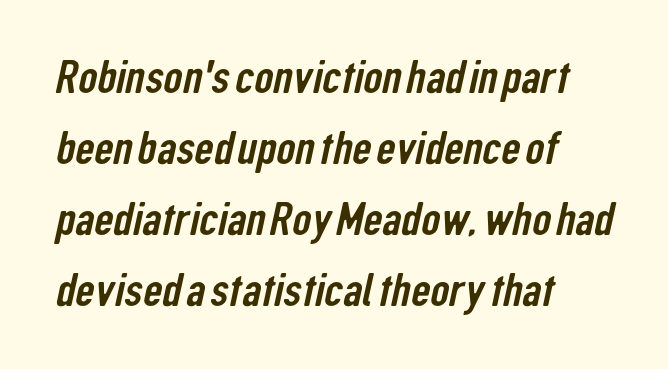
A typesetter would call this leading conventional body-copy spacing. Each letter keeps its own natural width here, so spacing adapts to shape. Descenders are the only things crossing below the line. Grotesque or geometric, the face here clearly has no serifs.
